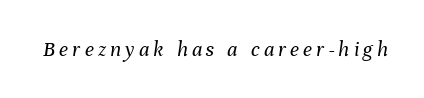
{"italic": "yes", "lean": "right", "slant_degrees": 8, "bold": "no", "underline": "no", "glyph_px": 22}
